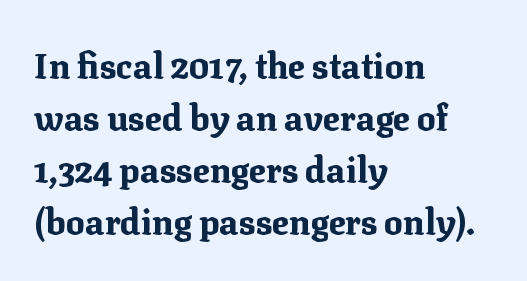
The image shows 35 px bold serif type, upright; set left-aligned, normal line spacing (1.49x), normal letter spacing, not underlined; medium stroke contrast and a medium x-height.
